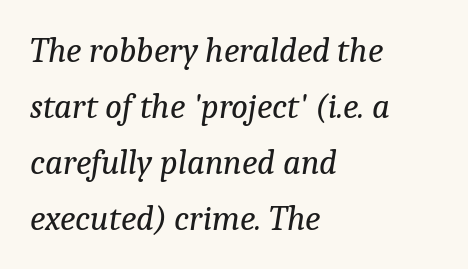
{"serif": "yes", "italic": "yes", "lean": "right", "slant_degrees": 9, "bold": "no", "weight": "regular", "width": "normal", "stroke_contrast": "low", "x_height": "medium", "monospaced": "no", "underline": "no", "align": "left", "line_spacing": "normal", "line_spacing_ratio": 1.6, "letter_spacing": "normal", "letter_spacing_em": 0.0, "glyph_px": 35}
